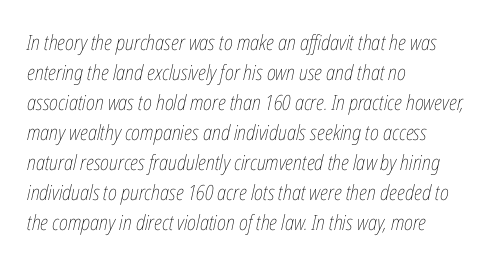
The image shows 21 px text type, italic (leaning right); set left-aligned, normal line spacing (1.43x), normal letter spacing, not underlined.
